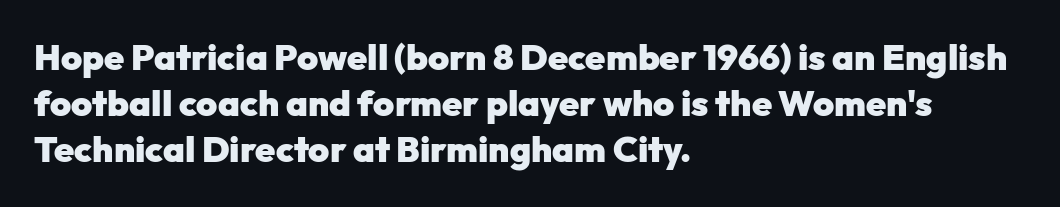
{"serif": "no", "italic": "no", "bold": "yes", "weight": "heavy", "width": "normal", "stroke_contrast": "low", "x_height": "medium", "monospaced": "no", "underline": "no", "align": "left", "line_spacing": "normal", "line_spacing_ratio": 1.28, "letter_spacing": "normal", "letter_spacing_em": 0.0, "glyph_px": 36}
